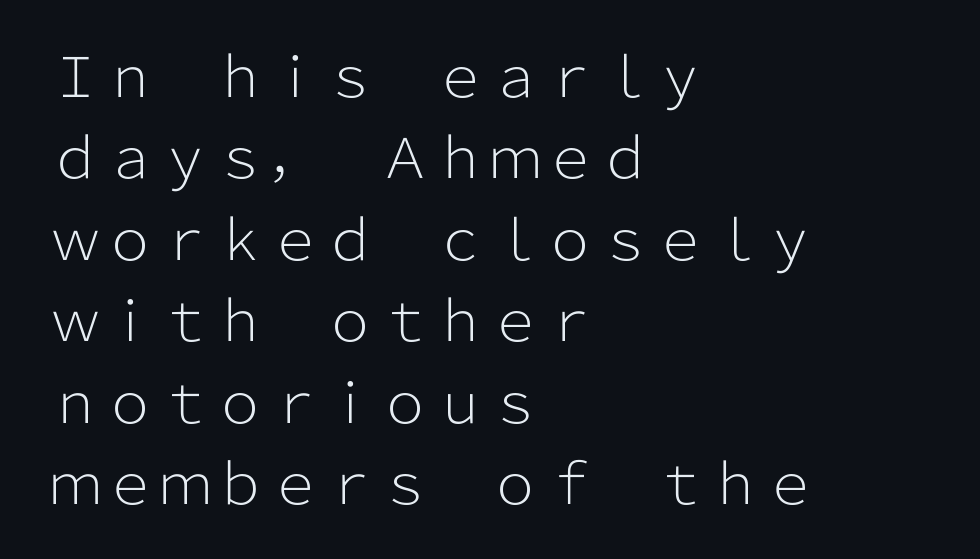
Unlike a traditional serif, this face leaves its strokes unadorned. Line beginnings align vertically; line endings do not. Here the designer chose a conventional face with non-uniform glyph widths. The foot of each line stays bare and open. Vertical stems look standard width or narrower in stroke. Observe the ordinary spacing: letters are neighbours, not strangers.
